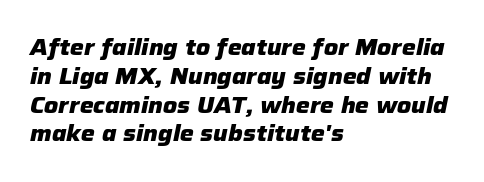
Q: Is the text bold? A: Yes.
Q: Is the text italic (slanted)? A: Yes, it leans right by about 12 degrees.
Q: Is the text underlined? A: No.
Q: How is the paragraph aligned? A: Left-aligned.
Q: Is the spacing between letters normal or unusually wide? A: Normal.
Q: Is the spacing between lines tight, normal or loose? A: Normal.
